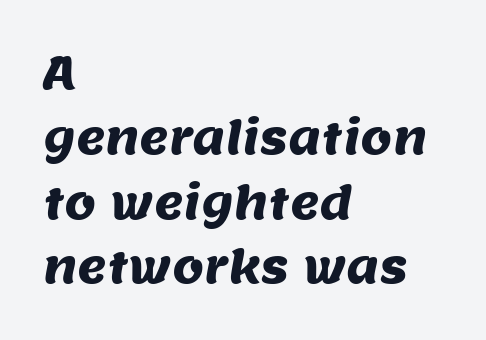
{"serif": "no", "width": "normal", "stroke_contrast": "medium", "x_height": "large", "monospaced": "no", "underline": "no", "align": "left", "line_spacing": "normal", "line_spacing_ratio": 1.44, "letter_spacing": "normal", "letter_spacing_em": 0.0, "glyph_px": 45}
